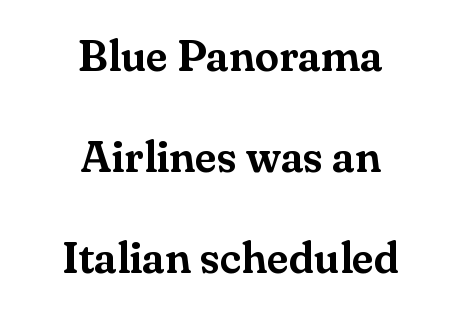
{"serif": "yes", "italic": "no", "width": "normal", "stroke_contrast": "medium", "x_height": "small", "monospaced": "no", "underline": "no", "align": "center", "line_spacing": "loose", "line_spacing_ratio": 2.29, "letter_spacing": "normal", "letter_spacing_em": 0.0, "glyph_px": 44}
